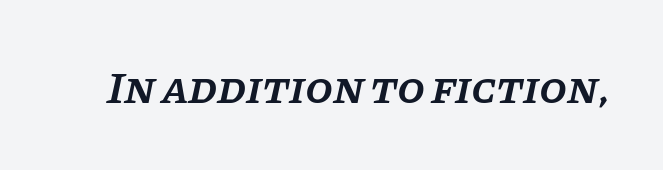
{"serif": "yes", "italic": "yes", "lean": "right", "slant_degrees": 11, "bold": "semi", "weight": "semibold", "width": "normal", "stroke_contrast": "low", "x_height": "large", "monospaced": "no", "underline": "no", "letter_spacing": "normal", "letter_spacing_em": 0.0, "glyph_px": 45}
